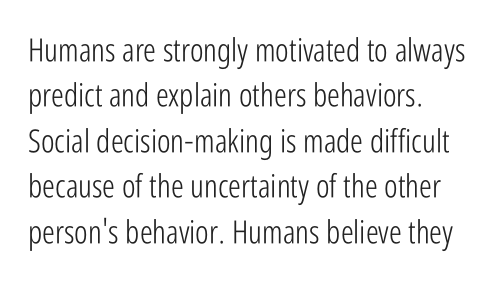
The image shows 32 px light, condensed sans-serif type, upright; set left-aligned, normal line spacing (1.42x), normal letter spacing, not underlined; low stroke contrast and a medium x-height.
